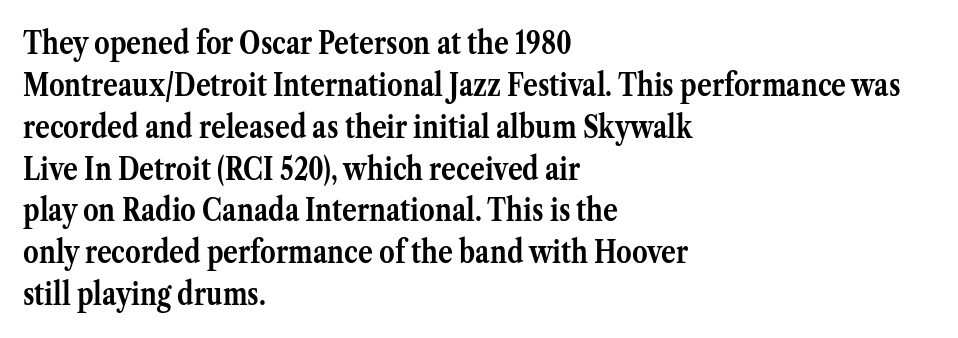
The typography opts for an upright posture over an oblique one. Check under the words: just untouched page. Does the leading feel generous? No, just average. How are the letters spaced? Ordinarily, with no added tracking. The letters advance in unequal steps, a hallmark of proportional type.
